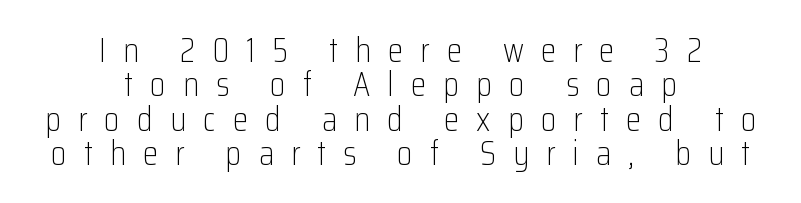
Q: Is the text bold? A: No.
Q: Is the text italic (slanted)? A: No, it is upright.
Q: Is the typeface a serif or a sans-serif typeface? A: Sans-serif.
Q: Is the text underlined? A: No.
Q: How is the paragraph aligned? A: Centered.
Q: Is the spacing between letters normal or unusually wide? A: Unusually wide.
Q: Is the spacing between lines tight, normal or loose? A: Tight.
Q: Width (condensed, normal, or wide)? A: Condensed.
Q: Stroke contrast? A: Low.
Q: x-height? A: Medium.
Q: Monospaced? A: No.
